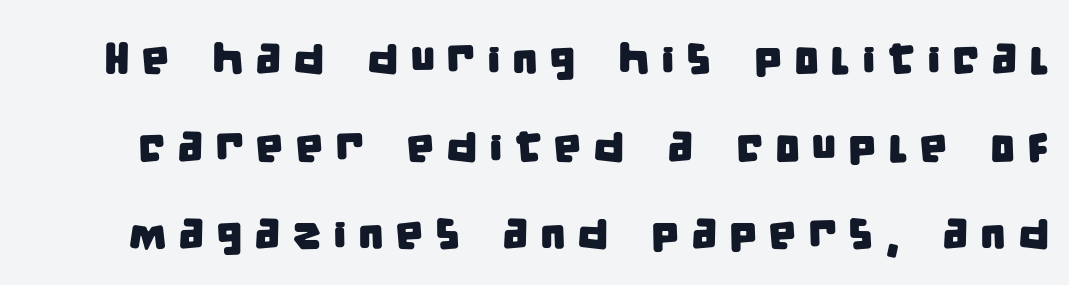
The image shows 45 px condensed sans-serif type; set loose line spacing (1.95x), unusually wide letter spacing (+0.25 em), not underlined; low stroke contrast and a large x-height.
